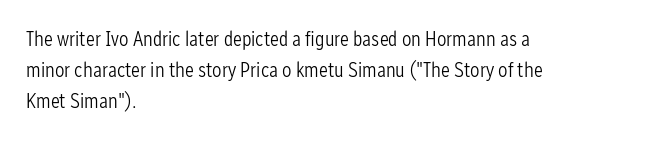
The image shows 21 px text type, upright; set left-aligned, normal line spacing (1.48x), normal letter spacing, not underlined.
